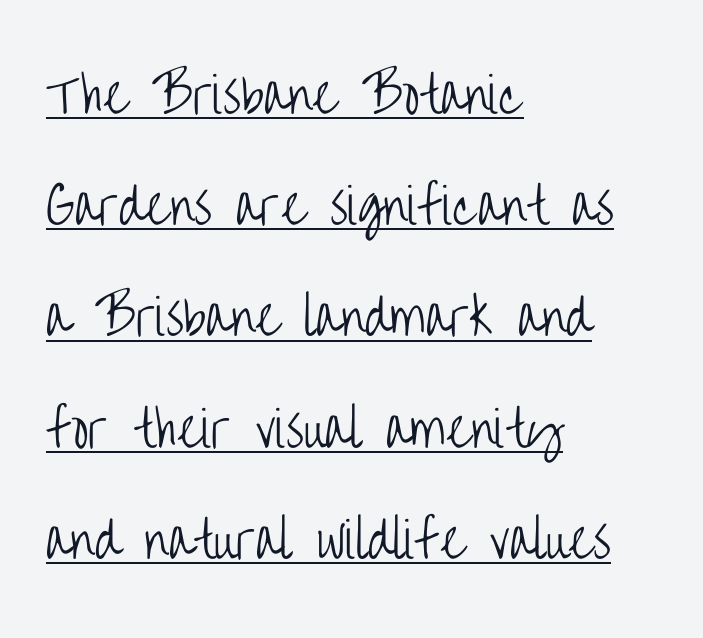
Underline: present. No italicization has been applied; the sample stays upright. The paragraph shown leans on its left margin. The passage shown has conventional tracking throughout. No extra ink here — the face is not bold. Leading is clearly above the norm, producing a sparse column.
